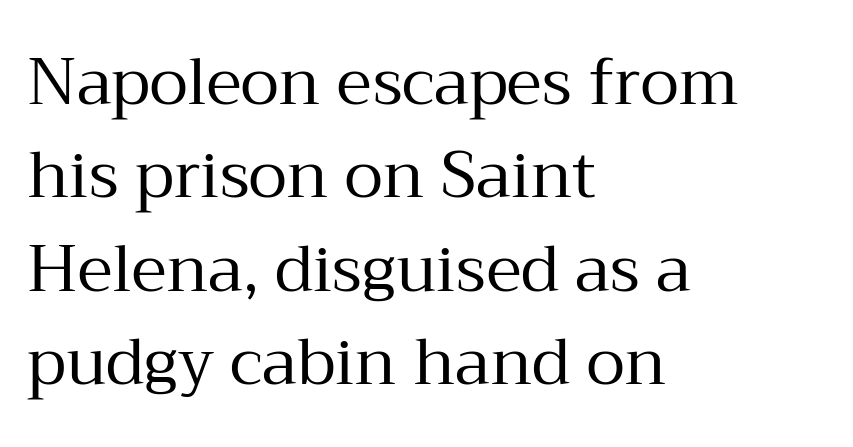
Q: Is the text bold? A: No.
Q: Is the text italic (slanted)? A: No, it is upright.
Q: Is the typeface a serif or a sans-serif typeface? A: Serif.
Q: Is the text underlined? A: No.
Q: How is the paragraph aligned? A: Left-aligned.
Q: Is the spacing between letters normal or unusually wide? A: Normal.
Q: Is the spacing between lines tight, normal or loose? A: Normal.
Q: Width (condensed, normal, or wide)? A: Normal.
Q: Stroke contrast? A: Medium.
Q: x-height? A: Medium.
Q: Monospaced? A: No.
